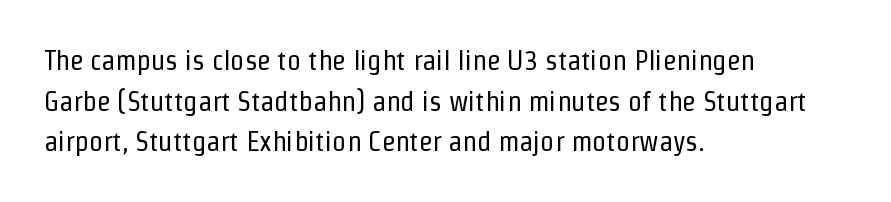
Vertical spacing — default. No heavy texture on the line: the type isn't bold. Every stem runs plumb, perpendicular to the baseline. These lines are set flush left with a ragged right edge. Is this a sans? Yes — the strokes have no serifs. The line texture is even and compact thanks to regular tracking.
